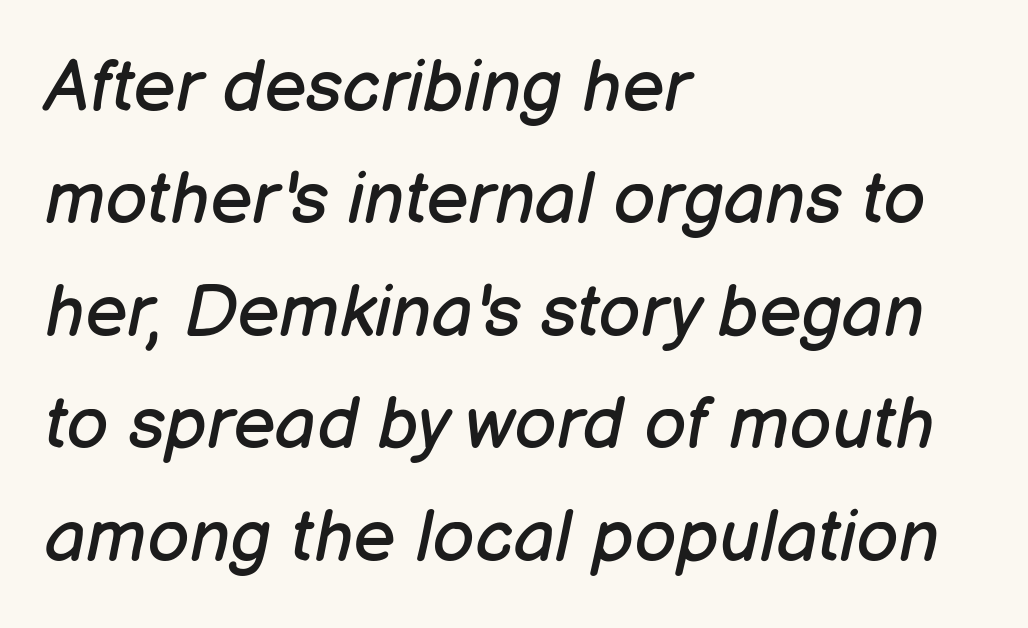
The image shows 73 px regular-weight type, italic (leaning right); set left-aligned, normal line spacing (1.54x), normal letter spacing, not underlined; low stroke contrast and a medium x-height.
